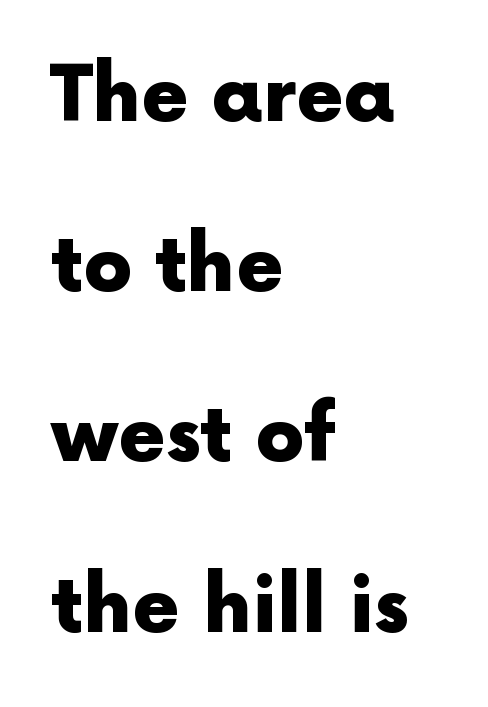
{"serif": "no", "italic": "no", "bold": "yes", "weight": "heavy", "width": "normal", "x_height": "medium", "monospaced": "no", "underline": "no", "align": "left", "line_spacing": "loose", "line_spacing_ratio": 2.21, "letter_spacing": "normal", "letter_spacing_em": 0.0, "glyph_px": 77}
